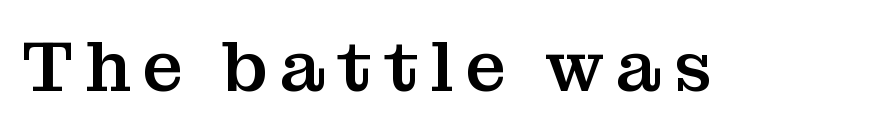
Every stem runs plumb, perpendicular to the baseline. Character widths vary here, with narrow letters taking less room than wide ones. Honestly, there is no underline to notice here at all. The characters display serif detailing at their extremities.
